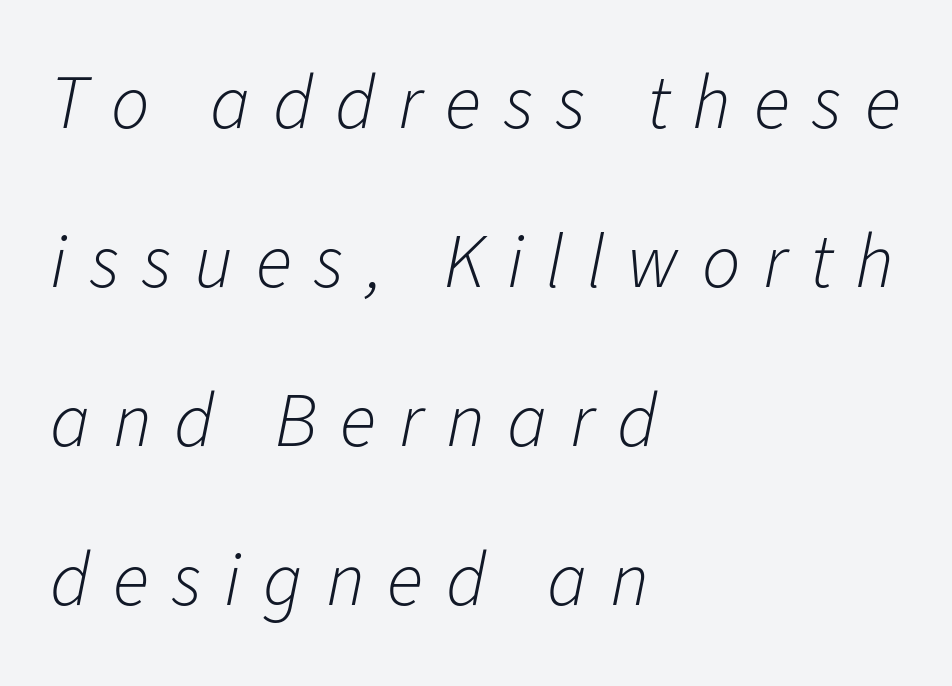
The image shows 76 px light type, italic (leaning right); set left-aligned, loose line spacing (2.09x), unusually wide letter spacing (+0.3 em), not underlined; low stroke contrast and a medium x-height.
